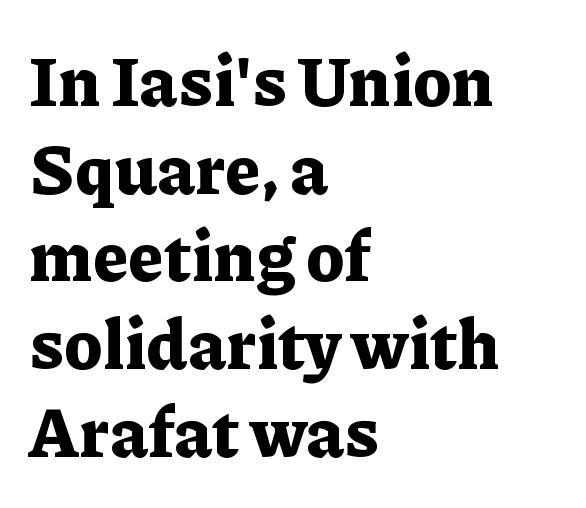
{"serif": "yes", "italic": "no", "bold": "yes", "weight": "bold", "width": "normal", "stroke_contrast": "low", "x_height": "medium", "monospaced": "no", "underline": "no", "align": "left", "line_spacing": "normal", "line_spacing_ratio": 1.27, "letter_spacing": "normal", "letter_spacing_em": 0.0, "glyph_px": 69}
